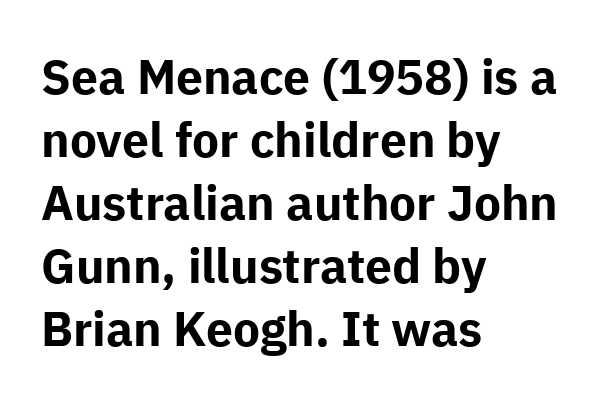
Glance below the letters and you will spot only blank space. Is the block centered? No — it sits flush against the left margin. Short note: letters normally spaced. Each letter keeps its own natural width here, so spacing adapts to shape.
